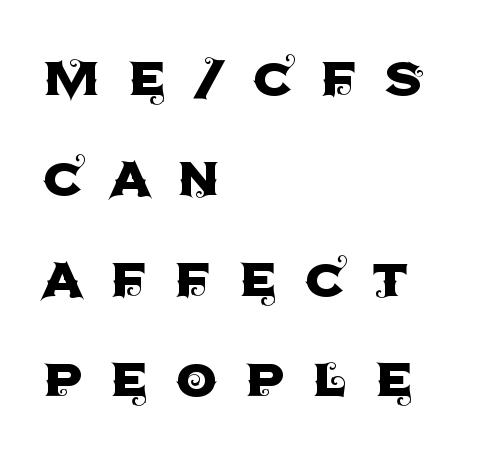
The image shows 67 px sans-serif type, upright; set left-aligned, normal line spacing (1.5x), unusually wide letter spacing (+0.4 em), not underlined; a large x-height.
